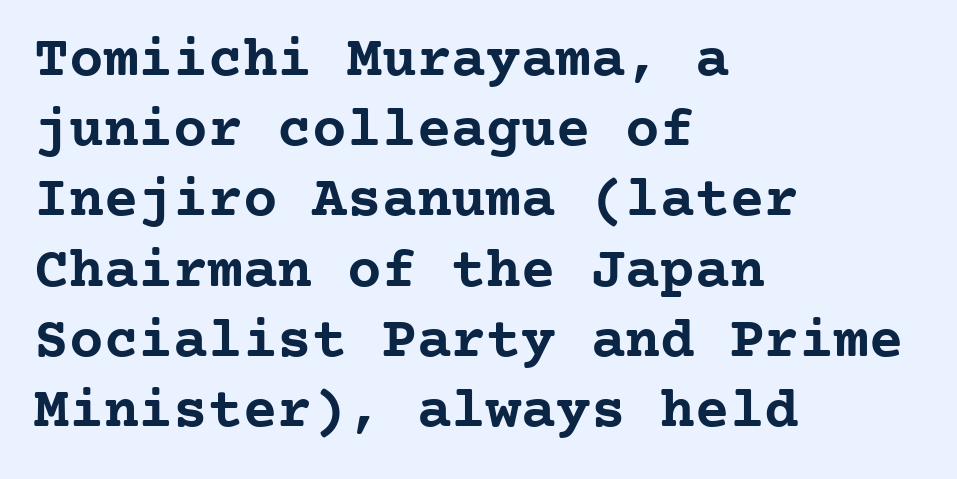
Q: Is the text bold? A: Yes.
Q: Is the text italic (slanted)? A: No, it is upright.
Q: Is the typeface a serif or a sans-serif typeface? A: Serif.
Q: Is the text underlined? A: No.
Q: How is the paragraph aligned? A: Left-aligned.
Q: Is the spacing between letters normal or unusually wide? A: Normal.
Q: Width (condensed, normal, or wide)? A: Normal.
Q: Stroke contrast? A: Low.
Q: x-height? A: Medium.
Q: Monospaced? A: Yes.
